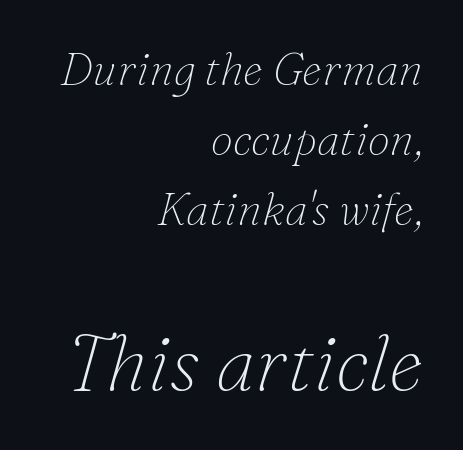
Standard letterfit; no display-style spreading of the glyphs. An italicized treatment has been applied to the whole sample. A serif font was chosen for this passage. Vertical stems look standard width or narrower in stroke. All the whitespace from short lines collects on the left. The passage shown begins with its smaller block and ends with its larger one.
